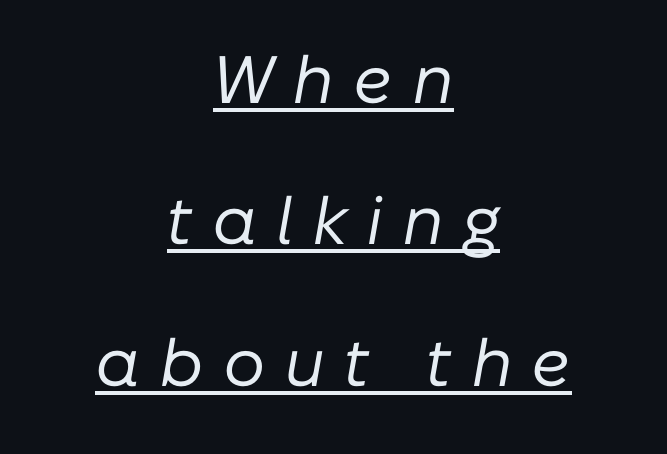
{"italic": "yes", "lean": "right", "slant_degrees": 10, "bold": "no", "weight": "regular", "width": "normal", "stroke_contrast": "low", "x_height": "medium", "monospaced": "no", "underline": "yes", "align": "center", "line_spacing": "loose", "line_spacing_ratio": 2.11, "letter_spacing": "wide", "letter_spacing_em": 0.28, "glyph_px": 67}
